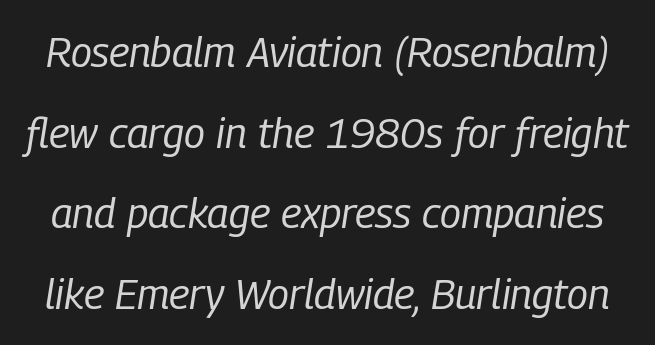
The letters look calm and open, with moderate or lighter stems. The typography opts for an oblique posture over an upright one. This sample has the flowing, uneven cadence of proportional lettering. The leading is generous, giving the passage an open texture. Does extra space separate the letters? No, they use regular spacing. Type without underlining.
